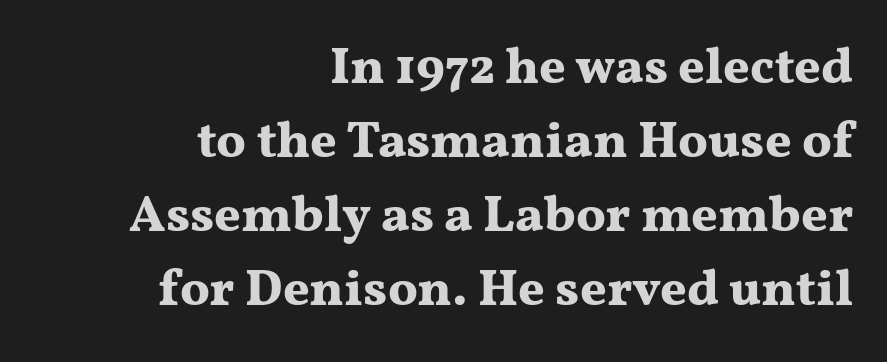
Q: Is the text bold? A: Yes.
Q: Is the text italic (slanted)? A: No, it is upright.
Q: Is the typeface a serif or a sans-serif typeface? A: Serif.
Q: Is the text underlined? A: No.
Q: How is the paragraph aligned? A: Right-aligned.
Q: Is the spacing between letters normal or unusually wide? A: Normal.
Q: Is the spacing between lines tight, normal or loose? A: Normal.
Q: Width (condensed, normal, or wide)? A: Wide.
Q: Stroke contrast? A: Medium.
Q: x-height? A: Medium.
Q: Monospaced? A: No.
